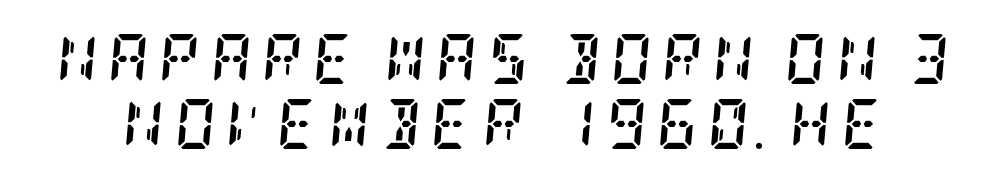
This is serif lettering, the kind often seen in printed books. Each row of text sits above clean, open space. Evenly set lines give the paragraph a standard silhouette. In terms of weight, the rendering is a true, heavy bold.
